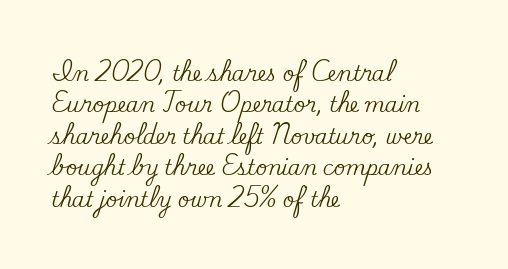
Compared with a centered layout, this one pins lines to the left instead. The space beneath each line is pristine and unruled. The passage shown stacks its lines at a standard gap. Spacing between characters is what you'd get straight out of the box.
